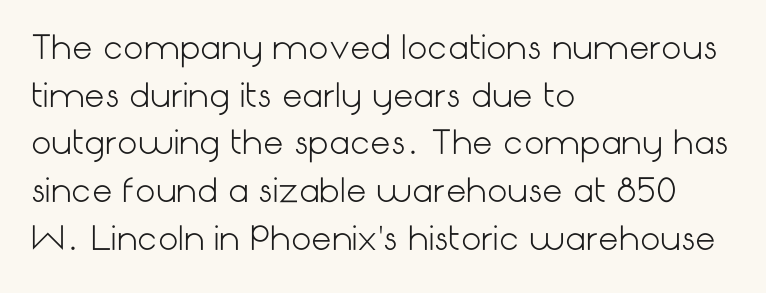
Q: Is the text bold? A: No.
Q: Is the text italic (slanted)? A: No, it is upright.
Q: Is the typeface a serif or a sans-serif typeface? A: Sans-serif.
Q: Is the text underlined? A: No.
Q: How is the paragraph aligned? A: Left-aligned.
Q: Is the spacing between letters normal or unusually wide? A: Normal.
Q: Is the spacing between lines tight, normal or loose? A: Normal.
Q: Width (condensed, normal, or wide)? A: Normal.
Q: Stroke contrast? A: Low.
Q: x-height? A: Medium.
